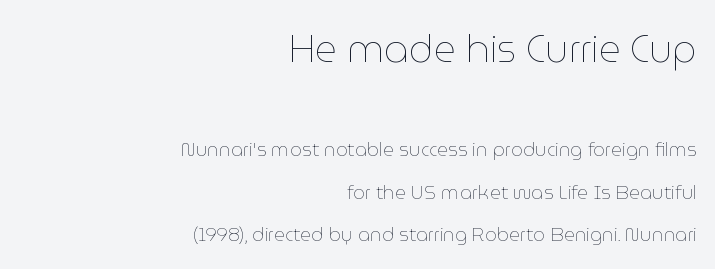
{"italic": "no", "bold": "no", "weight": "thin", "width": "normal", "stroke_contrast": "low", "x_height": "medium", "monospaced": "no", "underline": "no", "align": "right", "line_spacing": "loose", "line_spacing_ratio": 2.25, "letter_spacing": "normal", "letter_spacing_em": 0.0, "larger_block": "first", "size_ratio": 2.0, "glyph_px": 38}
